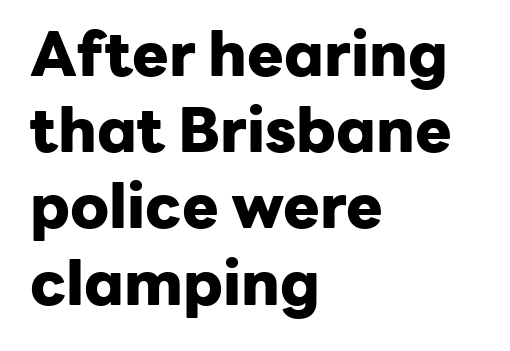
{"serif": "no", "italic": "no", "bold": "yes", "weight": "heavy", "width": "normal", "stroke_contrast": "low", "x_height": "medium", "monospaced": "no", "underline": "no", "align": "left", "line_spacing": "normal", "line_spacing_ratio": 1.25, "letter_spacing": "normal", "letter_spacing_em": 0.0, "glyph_px": 61}
